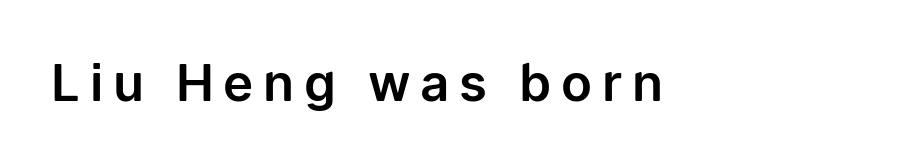
The image shows 51 px sans-serif type, upright; set not underlined; low stroke contrast and a medium x-height.
